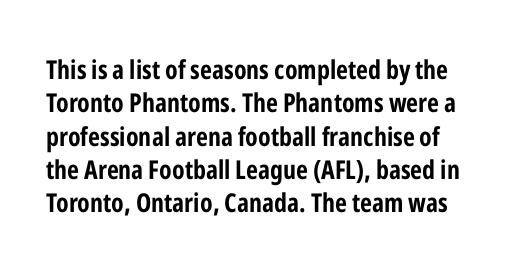
Q: Is the text bold? A: Yes.
Q: Is the text italic (slanted)? A: No, it is upright.
Q: Is the text underlined? A: No.
Q: Is the spacing between letters normal or unusually wide? A: Normal.
Q: Is the spacing between lines tight, normal or loose? A: Normal.
